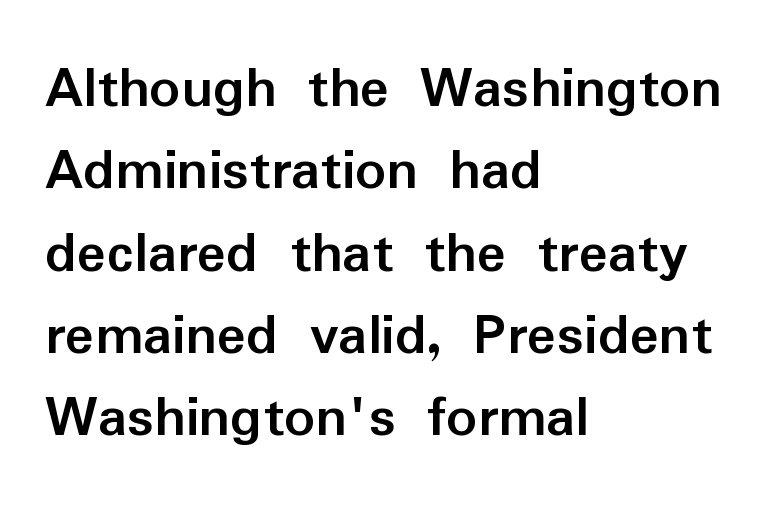
Italic? Not at all — the glyphs are vertical. Notice how thick the strokes are: this is what a full bold looks like. Glance below the letters and you will spot only blank space. Words appear dense and cohesive because spacing is normal. Note: no serifs on the glyphs. Do the characters align in a grid? No, the font is proportional.
